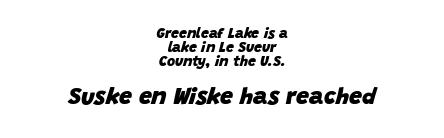
The image shows 23 px bold type, italic (leaning right); set centered, tight line spacing (0.99x), normal letter spacing, not underlined; the second (bottom) block is 1.64x larger.
